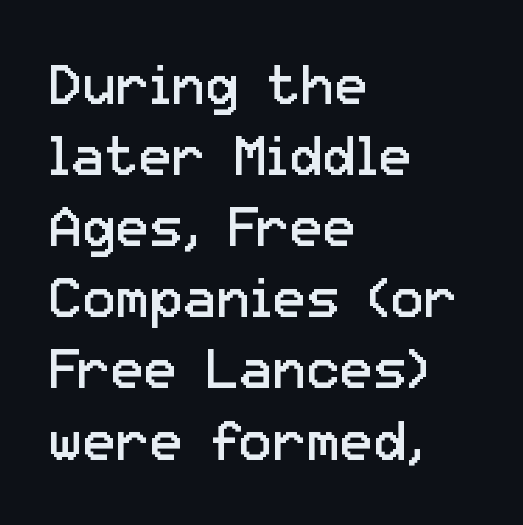
The image shows 56 px regular-weight sans-serif type, upright; set left-aligned, normal line spacing (1.27x), normal letter spacing, not underlined; low stroke contrast and a medium x-height.
